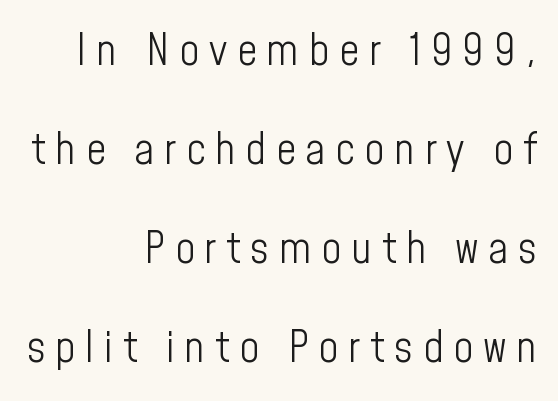
The passage is arranged like a letterhead date or caption credit — flush right. Weight: not bold — regular or lighter. Caption: expanded tracking, letters set apart. Characters remain perfectly vertical along every line. Font category for this specimen: sans-serif.
